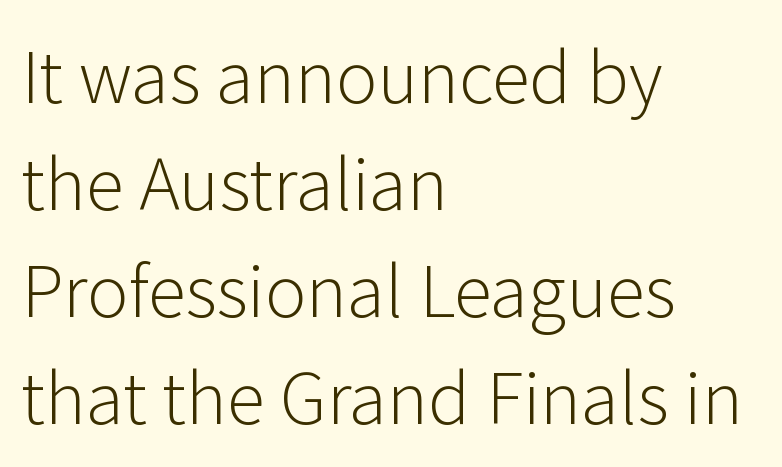
The image shows 70 px light sans-serif type, upright; set left-aligned, normal line spacing (1.53x), normal letter spacing, not underlined; low stroke contrast and a medium x-height.
